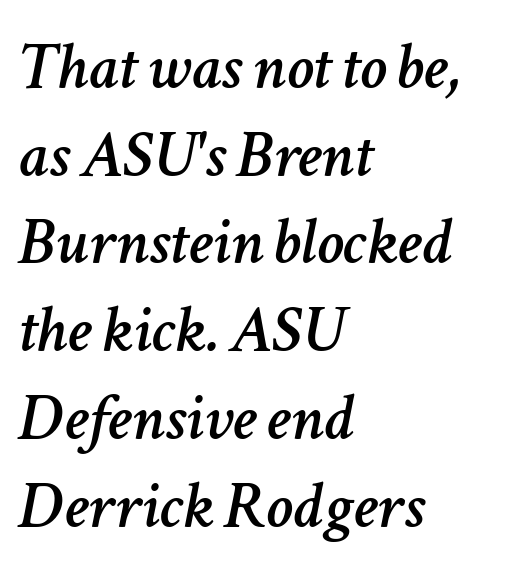
Q: Is the text italic (slanted)? A: Yes, it leans right by about 11 degrees.
Q: Is the text underlined? A: No.
Q: How is the paragraph aligned? A: Left-aligned.
Q: Is the spacing between letters normal or unusually wide? A: Normal.
Q: Is the spacing between lines tight, normal or loose? A: Normal.
Q: Width (condensed, normal, or wide)? A: Normal.
Q: Stroke contrast? A: Low.
Q: x-height? A: Medium.
Q: Monospaced? A: No.
